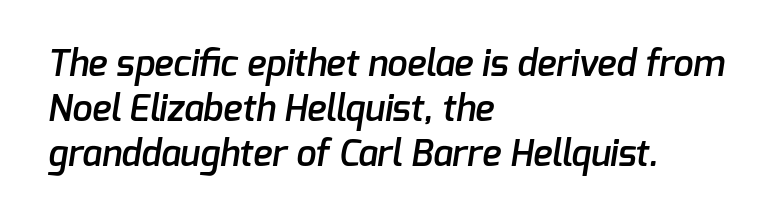
{"serif": "no", "bold": "semi", "weight": "semibold", "width": "normal", "stroke_contrast": "low", "x_height": "medium", "monospaced": "no", "underline": "no", "align": "left", "line_spacing": "normal", "line_spacing_ratio": 1.25, "letter_spacing": "normal", "letter_spacing_em": 0.0, "glyph_px": 36}
